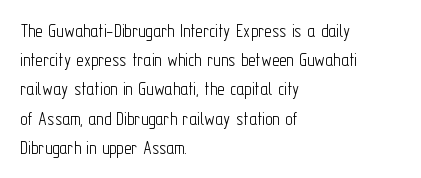
The image shows 20 px text type, upright; set left-aligned, normal line spacing (1.46x), normal letter spacing, not underlined.
